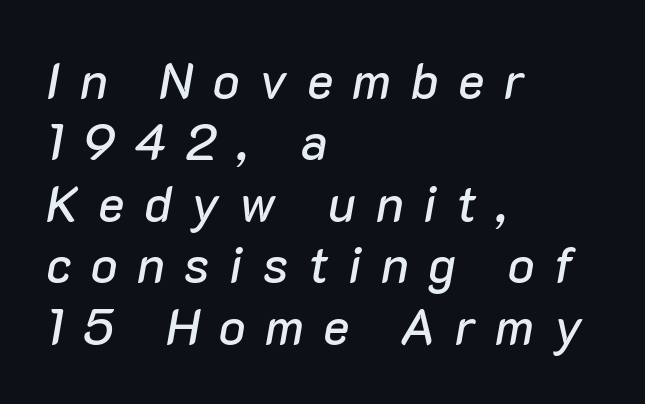
The image shows 50 px text type, italic (leaning right); set left-aligned, line spacing 1.23x, unusually wide letter spacing (+0.39 em), not underlined; low stroke contrast and a medium x-height.
